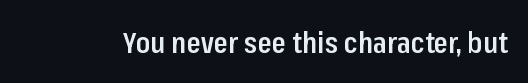
The image shows 29 px semibold, condensed sans-serif type, upright; set normal letter spacing, not underlined; low stroke contrast and a medium x-height.
